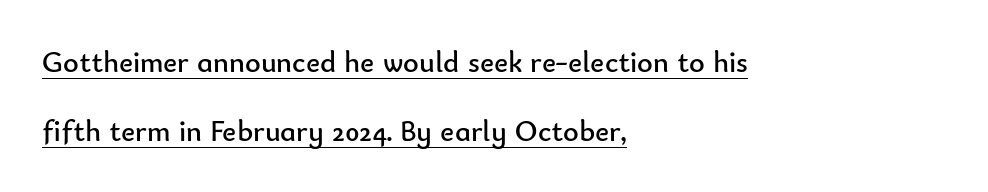
Letterform terminals end flat and unadorned throughout the passage. The passage shown stacks its lines with a broad gap. The compositor pushed each line to the left boundary. This sample has the flowing, uneven cadence of proportional lettering. Characters follow at the spacing the type designer built in. Beneath each row of characters lies a ruled line.
